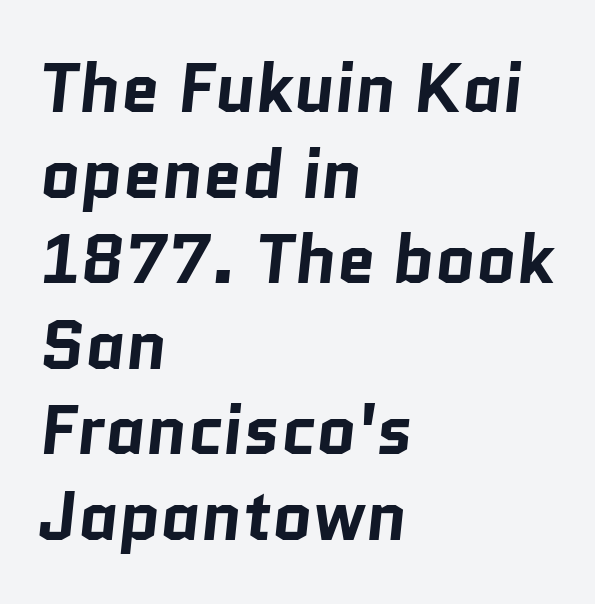
Q: Is the text bold? A: Yes.
Q: Is the typeface a serif or a sans-serif typeface? A: Sans-serif.
Q: Is the text underlined? A: No.
Q: How is the paragraph aligned? A: Left-aligned.
Q: Is the spacing between letters normal or unusually wide? A: Normal.
Q: Width (condensed, normal, or wide)? A: Normal.
Q: Stroke contrast? A: Low.
Q: x-height? A: Medium.
Q: Monospaced? A: No.
